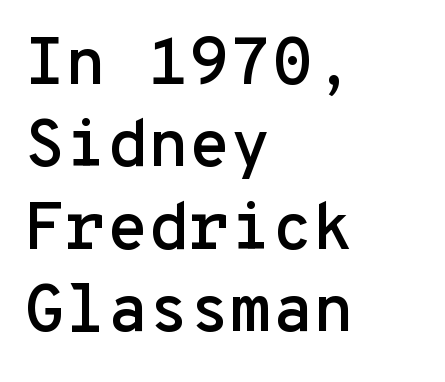
Ascenders rise straight up at ninety degrees. Note the uniform advance width — an 'i' takes as much space as an 'm'. The rendering keeps characters at their native spacing. The type family on display is of the sans-serif kind. Is the block centered? No — it sits flush against the left margin. Underline: absent.
